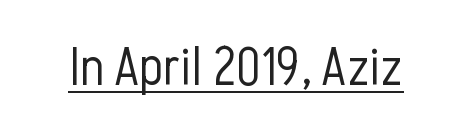
The rendering uses natural spacing where letterforms have individual widths. If you drew a line through each stem, it would be perfectly vertical. This is sans-serif lettering, the kind often seen on screens and signage. Vertical stems look standard width or narrower in stroke. You could call the tracking neutral — neither tight nor loose. Each line of the rendering has a horizontal stroke beneath the glyphs.
